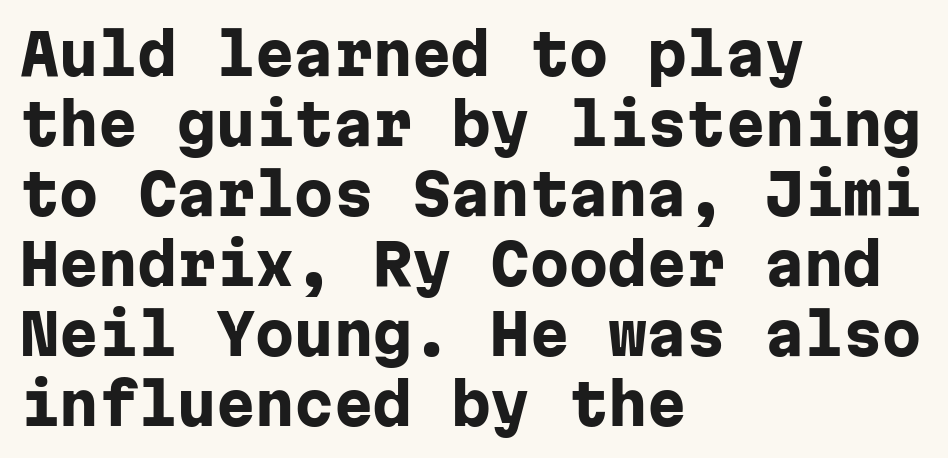
A dark, heavy texture on the line: the type is bold. Spacing verdict: monospaced, one width for all characters. Every character sits straight up, as roman type does. Decoration check: the copy has no underline. Honestly, the row spacing looks completely unremarkable. Default kerning and tracking; the words read as compact shapes.
